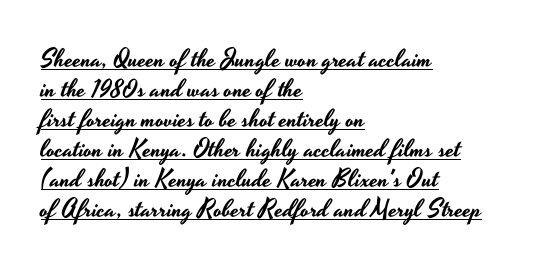
The image shows 25 px text type; set left-aligned, line spacing 1.2x, normal letter spacing, underlined.
